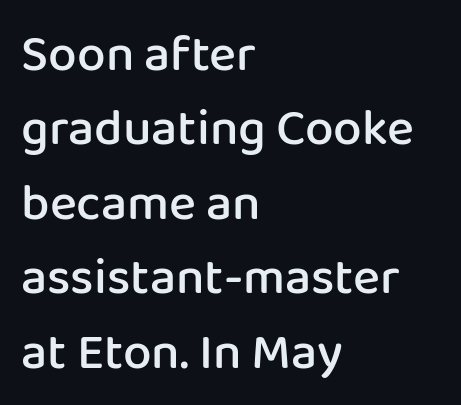
The image shows 51 px semibold sans-serif type, upright; set left-aligned, normal line spacing (1.46x), normal letter spacing, not underlined; low stroke contrast and a medium x-height.
